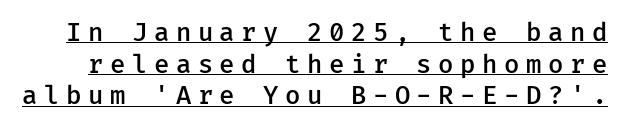
I'd describe the lettering as semibold — firm but not a full bold. Unlike italic type, these characters show no tilt at all. Loose tracking; the words dissolve into strings of separated letters. Each line of the rendering has a horizontal stroke beneath the glyphs. Each new line begins a customary step beneath the previous one.
